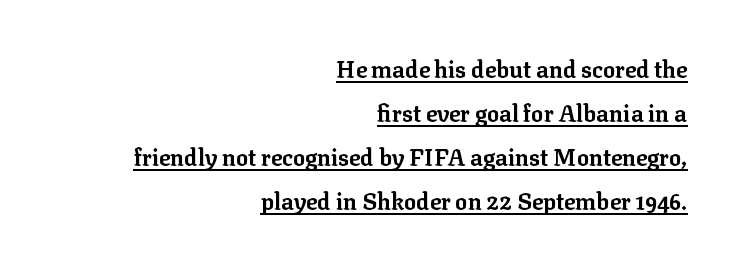
{"italic": "no", "bold": "yes", "underline": "yes", "align": "right", "line_spacing": "loose", "line_spacing_ratio": 1.91, "letter_spacing": "normal", "letter_spacing_em": 0.0, "glyph_px": 23}
